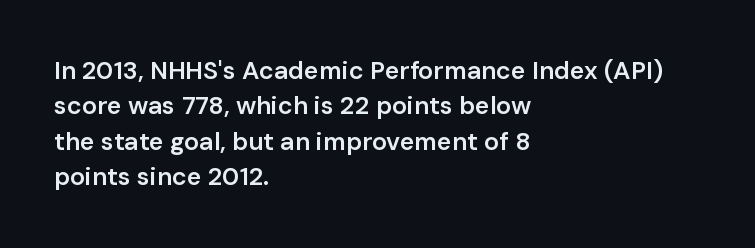
Q: Is the text bold? A: Semi-bold.
Q: Is the text italic (slanted)? A: No, it is upright.
Q: Is the text underlined? A: No.
Q: How is the paragraph aligned? A: Left-aligned.
Q: Is the spacing between letters normal or unusually wide? A: Normal.
Q: Is the spacing between lines tight, normal or loose? A: Normal.
